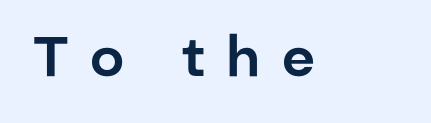
The image shows 56 px sans-serif type, upright; set unusually wide letter spacing (+0.39 em), not underlined; low stroke contrast and a medium x-height.
